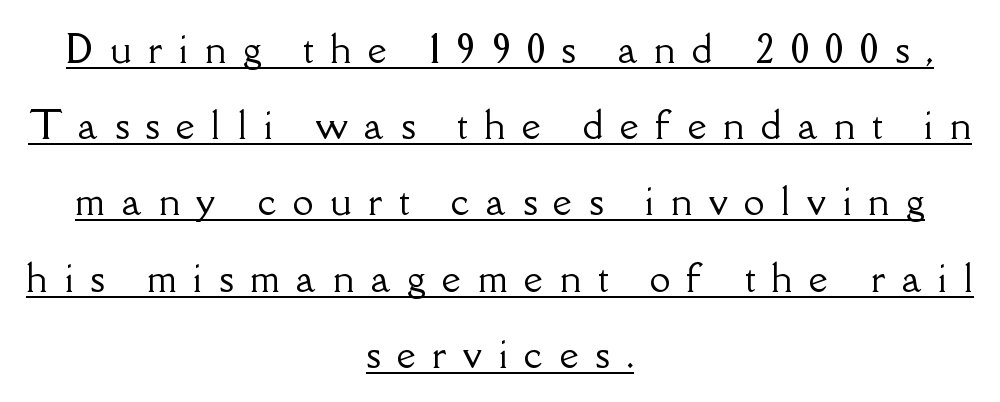
Q: Is the text italic (slanted)? A: No, it is upright.
Q: Is the typeface a serif or a sans-serif typeface? A: Serif.
Q: Is the text underlined? A: Yes.
Q: How is the paragraph aligned? A: Centered.
Q: Is the spacing between letters normal or unusually wide? A: Unusually wide.
Q: Is the spacing between lines tight, normal or loose? A: Loose.
Q: Width (condensed, normal, or wide)? A: Normal.
Q: Stroke contrast? A: Low.
Q: x-height? A: Small.
Q: Monospaced? A: No.
